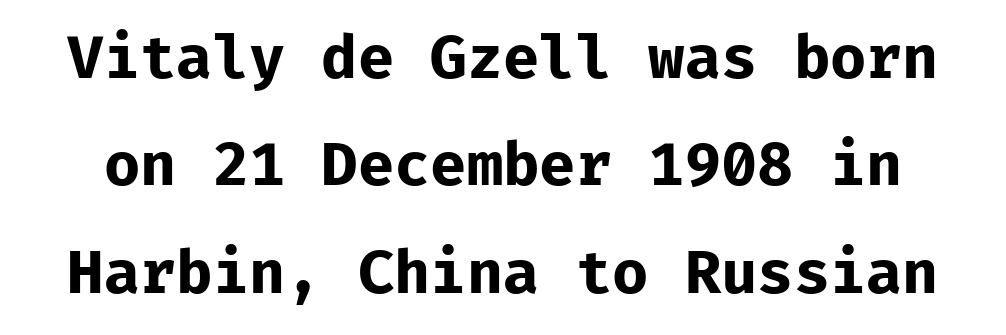
The image shows 59 px bold sans-serif type, upright; set line spacing 1.82x, normal letter spacing, not underlined; low stroke contrast and a medium x-height.
